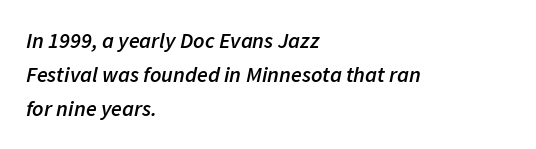
The image shows 22 px text type, italic (leaning right); set left-aligned, normal line spacing (1.55x), normal letter spacing, not underlined.
